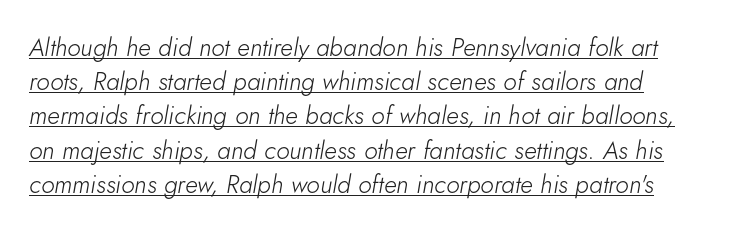
{"italic": "yes", "lean": "right", "slant_degrees": 5, "bold": "no", "underline": "yes", "line_spacing": "normal", "line_spacing_ratio": 1.37, "letter_spacing": "normal", "letter_spacing_em": 0.0, "glyph_px": 25}
